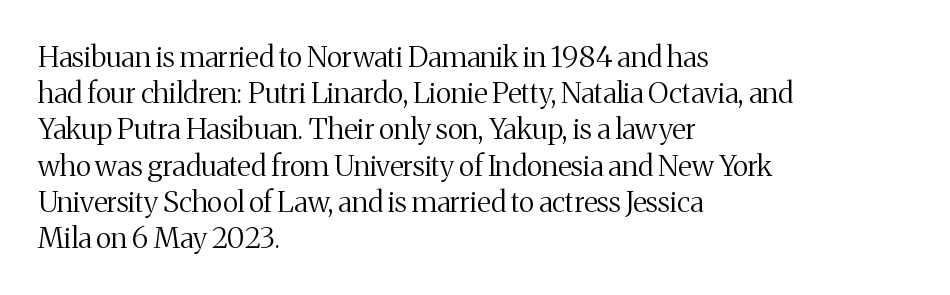
The image shows 29 px regular-weight serif type, upright; set left-aligned, normal line spacing (1.25x), normal letter spacing, not underlined; medium stroke contrast and a medium x-height.
